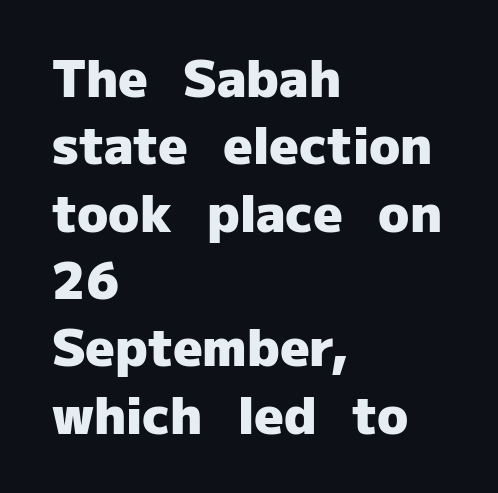
The image shows 51 px heavy sans-serif type, upright; set left-aligned, normal line spacing (1.32x), normal letter spacing, not underlined; low stroke contrast and a medium x-height.
